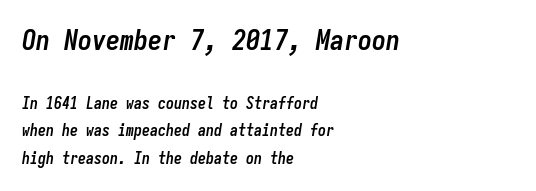
Q: Is the text bold? A: Yes.
Q: Is the text italic (slanted)? A: Yes, it leans right by about 9 degrees.
Q: Is the text underlined? A: No.
Q: How is the paragraph aligned? A: Left-aligned.
Q: Is the spacing between letters normal or unusually wide? A: Normal.
Q: Which block of text is set in a larger size, the first (top) or the second (bottom)? A: The first (top) one.
Q: Width (condensed, normal, or wide)? A: Condensed.
Q: Stroke contrast? A: Low.
Q: x-height? A: Medium.
Q: Monospaced? A: Yes.
